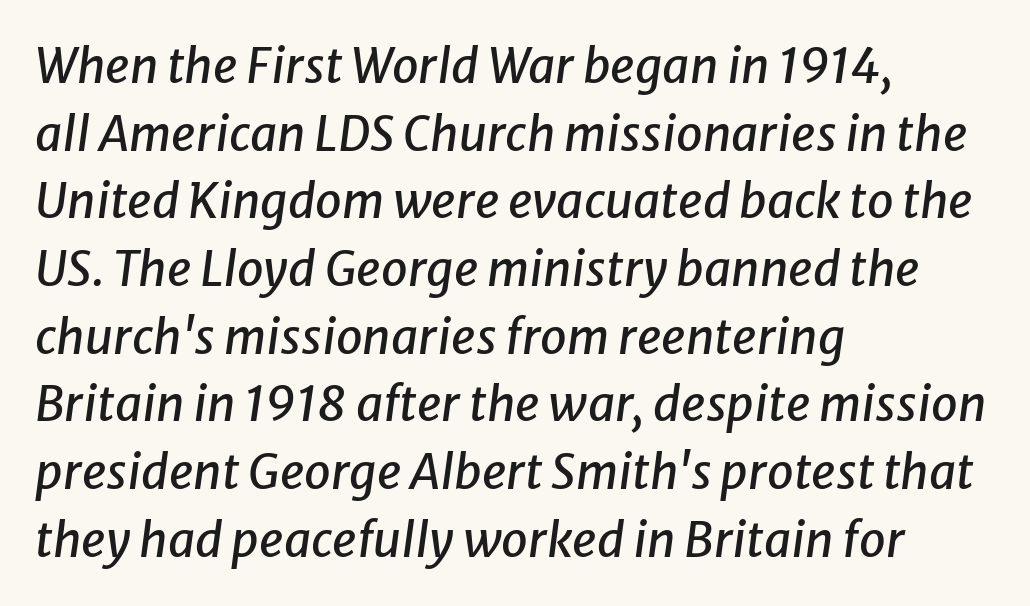
Q: Is the text italic (slanted)? A: Yes, it leans right by about 8 degrees.
Q: Is the text underlined? A: No.
Q: How is the paragraph aligned? A: Left-aligned.
Q: Is the spacing between letters normal or unusually wide? A: Normal.
Q: Is the spacing between lines tight, normal or loose? A: Normal.
Q: Width (condensed, normal, or wide)? A: Normal.
Q: Stroke contrast? A: Low.
Q: x-height? A: Medium.
Q: Monospaced? A: No.
